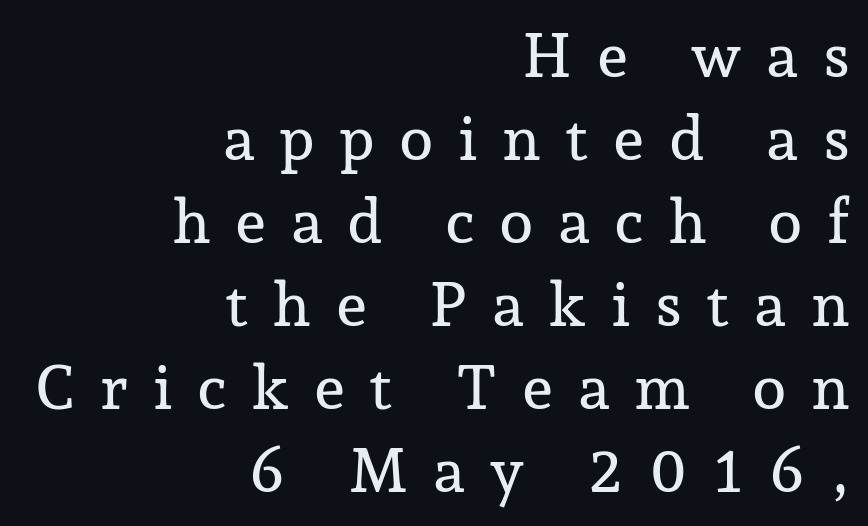
The image shows 62 px serif type, upright; set right-aligned, normal line spacing (1.34x), unusually wide letter spacing (+0.39 em), not underlined; low stroke contrast and a medium x-height.
